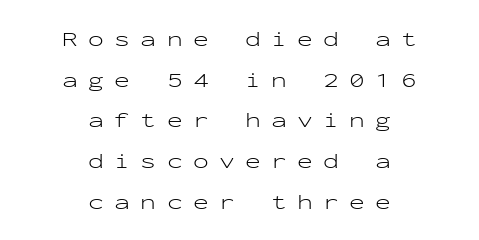
No letter is thick-stroked: the sample isn't bold. Centered paragraph, ragged on both sides. If you drew a line through each stem, it would be perfectly vertical. No word sits above an underline. A typesetter would call this heavily tracked-out type.
